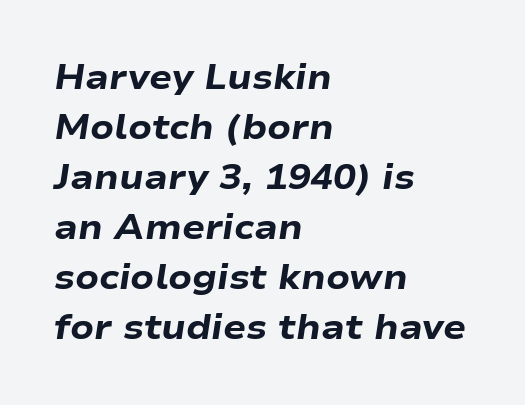
Q: Is the text bold? A: Yes.
Q: Is the text italic (slanted)? A: Yes, it leans right by about 9 degrees.
Q: Is the text underlined? A: No.
Q: How is the paragraph aligned? A: Left-aligned.
Q: Is the spacing between letters normal or unusually wide? A: Normal.
Q: Is the spacing between lines tight, normal or loose? A: Normal.
Q: Width (condensed, normal, or wide)? A: Wide.
Q: Stroke contrast? A: Low.
Q: x-height? A: Medium.
Q: Monospaced? A: No.
